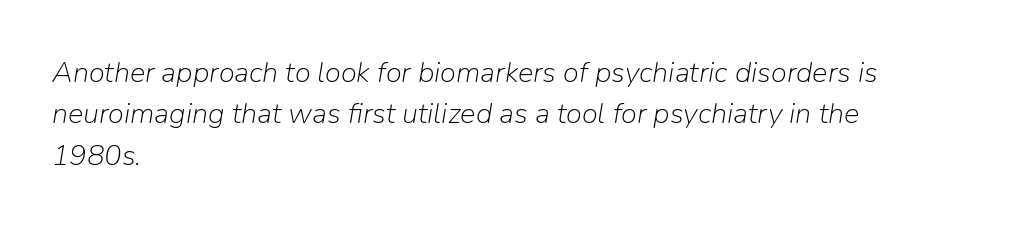
Q: Is the text bold? A: No.
Q: Is the text italic (slanted)? A: Yes, it leans right by about 9 degrees.
Q: Is the text underlined? A: No.
Q: How is the paragraph aligned? A: Left-aligned.
Q: Is the spacing between letters normal or unusually wide? A: Normal.
Q: Is the spacing between lines tight, normal or loose? A: Normal.
Q: Width (condensed, normal, or wide)? A: Normal.
Q: Stroke contrast? A: Low.
Q: x-height? A: Medium.
Q: Monospaced? A: No.
